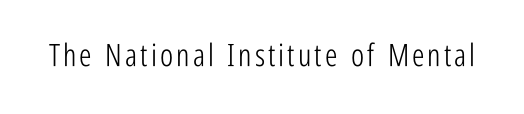
The image shows 31 px light, condensed sans-serif type, upright; set not underlined; low stroke contrast and a medium x-height.
